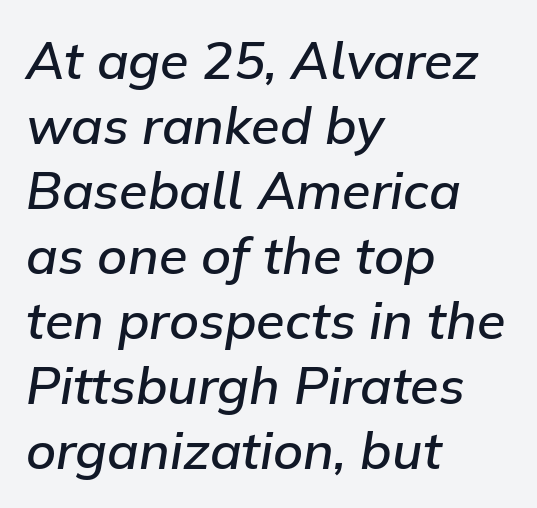
The image shows 52 px semibold type, italic (leaning right); set left-aligned, normal line spacing (1.25x), normal letter spacing, not underlined; low stroke contrast and a medium x-height.
